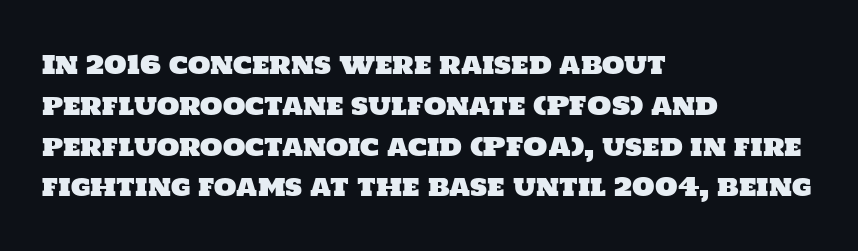
The area under the type is left untouched. Does the leading feel generous? No, just average. Does extra space separate the letters? No, they use regular spacing. Casual observation: everything's shoved over to the left.
